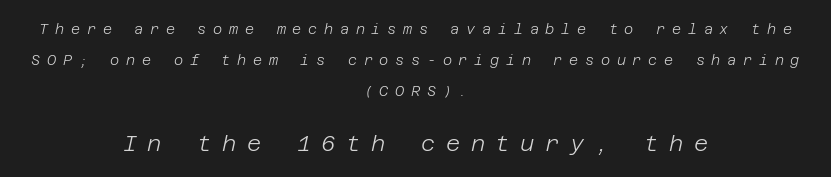
{"italic": "yes", "lean": "right", "slant_degrees": 12, "bold": "no", "underline": "no", "align": "center", "line_spacing": "loose", "line_spacing_ratio": 2.2, "letter_spacing": "wide", "letter_spacing_em": 0.48, "larger_block": "second", "size_ratio": 1.57, "glyph_px": 22}
